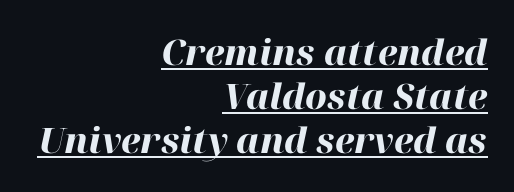
Q: Is the text bold? A: Yes.
Q: Is the text italic (slanted)? A: Yes, it leans right by about 12 degrees.
Q: Is the text underlined? A: Yes.
Q: How is the paragraph aligned? A: Right-aligned.
Q: Is the spacing between letters normal or unusually wide? A: Normal.
Q: Is the spacing between lines tight, normal or loose? A: Normal.
Q: Width (condensed, normal, or wide)? A: Normal.
Q: Stroke contrast? A: High.
Q: x-height? A: Medium.
Q: Monospaced? A: No.
